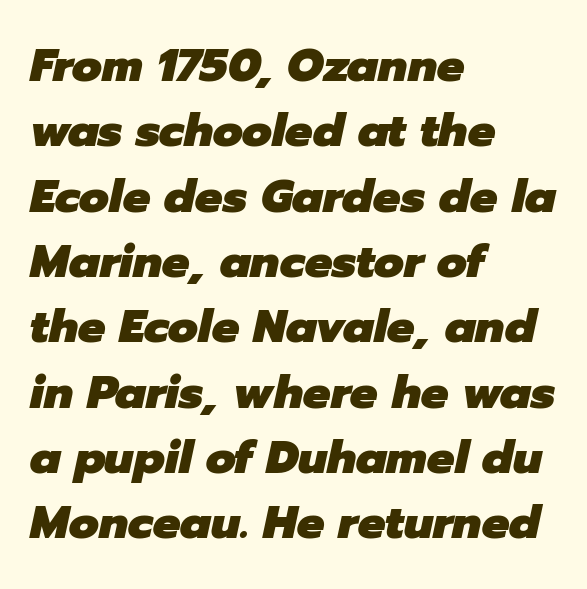
{"italic": "yes", "lean": "right", "slant_degrees": 12, "bold": "yes", "weight": "heavy", "width": "normal", "stroke_contrast": "low", "x_height": "medium", "monospaced": "no", "underline": "no", "align": "left", "line_spacing": "normal", "line_spacing_ratio": 1.42, "letter_spacing": "normal", "letter_spacing_em": 0.0, "glyph_px": 46}
